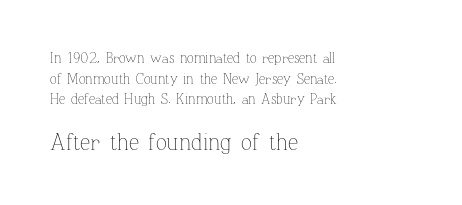
{"italic": "no", "bold": "no", "underline": "no", "align": "left", "line_spacing": "normal", "line_spacing_ratio": 1.47, "letter_spacing": "normal", "letter_spacing_em": 0.0, "larger_block": "second", "size_ratio": 1.64, "glyph_px": 23}
